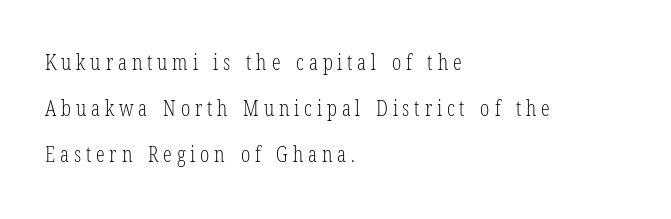
{"italic": "no", "bold": "no", "underline": "no", "align": "left", "line_spacing": "loose", "line_spacing_ratio": 2.08, "letter_spacing": "wide", "letter_spacing_em": 0.22, "glyph_px": 22}
